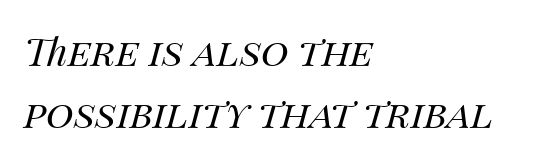
Q: Is the text bold? A: No.
Q: Is the text italic (slanted)? A: Yes, it leans right by about 14 degrees.
Q: Is the text underlined? A: No.
Q: How is the paragraph aligned? A: Left-aligned.
Q: Is the spacing between letters normal or unusually wide? A: Normal.
Q: Is the spacing between lines tight, normal or loose? A: Normal.
Q: Width (condensed, normal, or wide)? A: Normal.
Q: Stroke contrast? A: Medium.
Q: x-height? A: Large.
Q: Monospaced? A: No.
